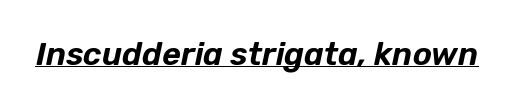
{"italic": "yes", "lean": "right", "slant_degrees": 12, "width": "normal", "stroke_contrast": "low", "x_height": "medium", "monospaced": "no", "underline": "yes", "letter_spacing": "normal", "letter_spacing_em": 0.0, "glyph_px": 32}
